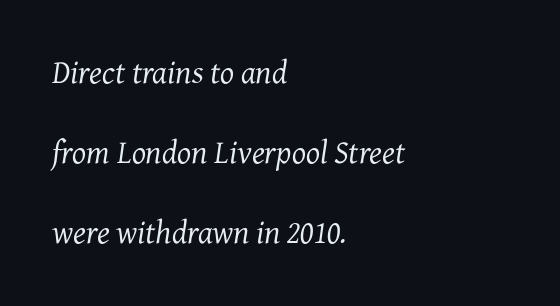
The image shows 33 px regular-weight serif type, italic (leaning right); set left-aligned, loose line spacing (2.43x), normal letter spacing, not underlined; medium stroke contrast and a medium x-height.
